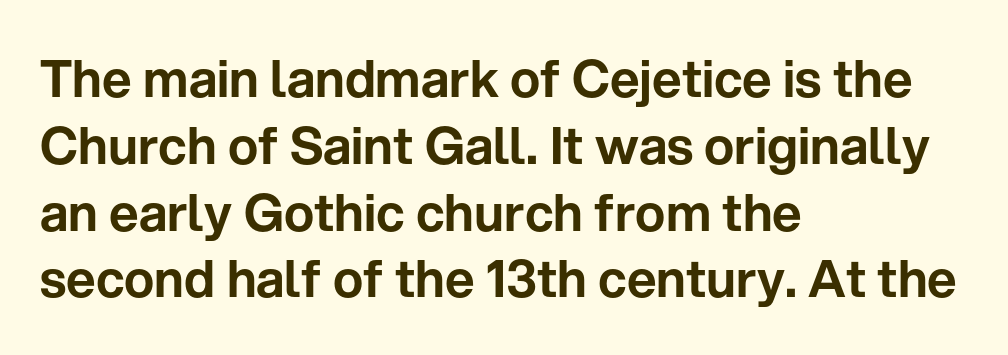
{"serif": "no", "italic": "no", "width": "normal", "stroke_contrast": "low", "x_height": "medium", "monospaced": "no", "underline": "no", "align": "left", "line_spacing": "normal", "line_spacing_ratio": 1.31, "letter_spacing": "normal", "letter_spacing_em": 0.0, "glyph_px": 51}
